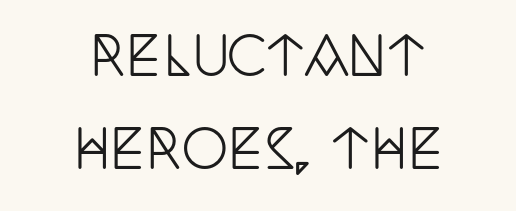
The image shows 52 px condensed serif type, upright; set centered, line spacing 1.79x, normal letter spacing, not underlined; low stroke contrast and a large x-height.
